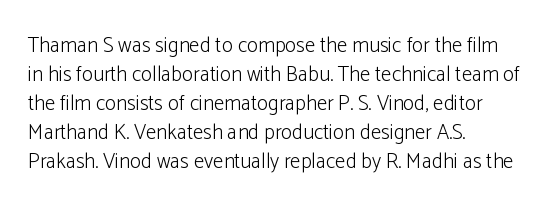
Q: Is the text bold? A: No.
Q: Is the text italic (slanted)? A: No, it is upright.
Q: Is the text underlined? A: No.
Q: How is the paragraph aligned? A: Left-aligned.
Q: Is the spacing between letters normal or unusually wide? A: Normal.
Q: Is the spacing between lines tight, normal or loose? A: Normal.
